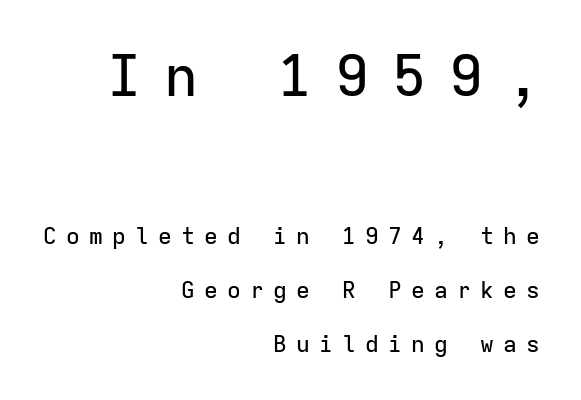
The image shows 57 px sans-serif type, upright, monospaced; set right-aligned, loose line spacing (2.35x), unusually wide letter spacing (+0.4 em), not underlined; the first (top) block is 2.48x larger; low stroke contrast and a medium x-height.
